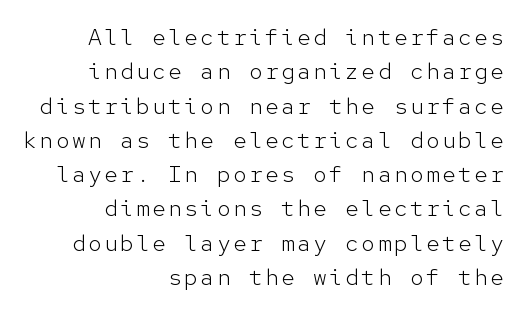
Do the letters lean? They stand straight. Reading down the block, your eye finds every line finishing at a fixed right position. The string is rendered with underlining switched off. Baseline-to-baseline distance is the conventional proportion of letter height.
